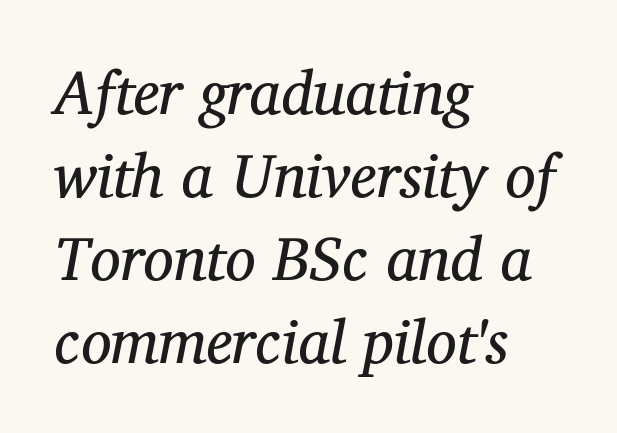
{"serif": "yes", "italic": "yes", "lean": "right", "slant_degrees": 12, "bold": "no", "weight": "regular", "width": "normal", "stroke_contrast": "medium", "x_height": "medium", "monospaced": "no", "underline": "no", "align": "left", "line_spacing": "normal", "line_spacing_ratio": 1.36, "letter_spacing": "normal", "letter_spacing_em": 0.0, "glyph_px": 61}
